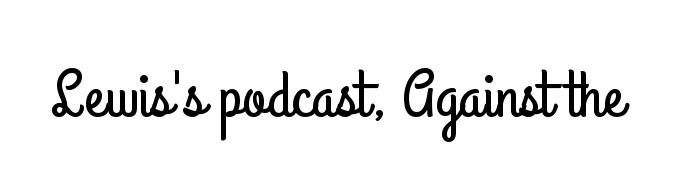
{"serif": "no", "width": "condensed", "stroke_contrast": "low", "x_height": "small", "monospaced": "no", "underline": "no", "letter_spacing": "normal", "letter_spacing_em": 0.0, "glyph_px": 67}
